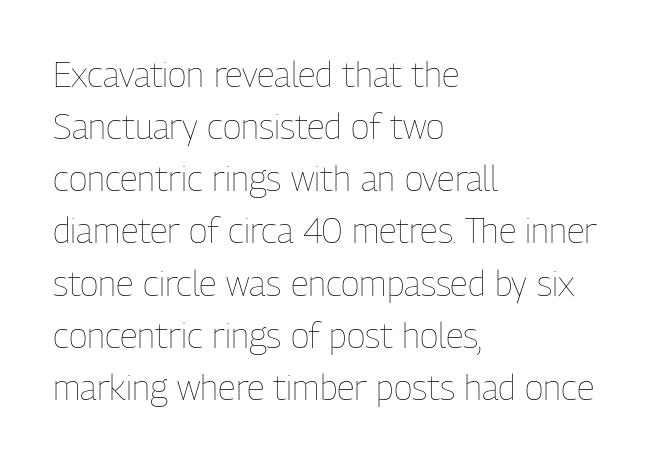
Q: Is the text bold? A: No.
Q: Is the text italic (slanted)? A: No, it is upright.
Q: Is the text underlined? A: No.
Q: How is the paragraph aligned? A: Left-aligned.
Q: Is the spacing between letters normal or unusually wide? A: Normal.
Q: Is the spacing between lines tight, normal or loose? A: Normal.
Q: Width (condensed, normal, or wide)? A: Condensed.
Q: Stroke contrast? A: Low.
Q: x-height? A: Medium.
Q: Monospaced? A: No.
